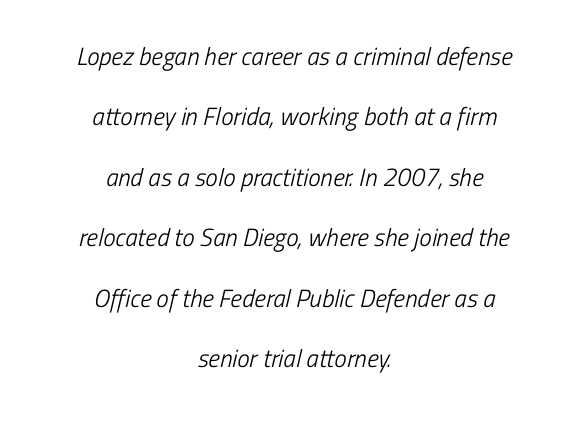
The image shows 25 px text type; set centered, loose line spacing (2.42x), normal letter spacing, not underlined.
